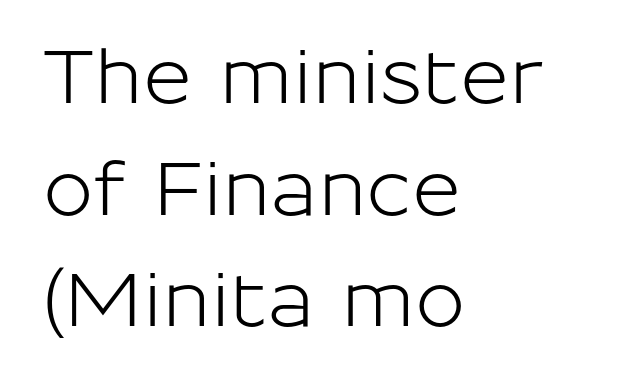
Default kerning and tracking; the words read as compact shapes. No italicization has been applied; the sample stays upright. Is the block centered? No — it sits flush against the left margin. The designer left line spacing at the default.
